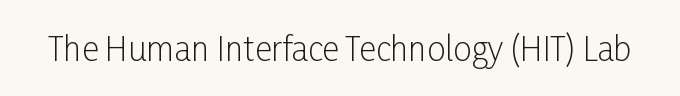
Q: Is the text bold? A: No.
Q: Is the text italic (slanted)? A: No, it is upright.
Q: Is the typeface a serif or a sans-serif typeface? A: Sans-serif.
Q: Is the text underlined? A: No.
Q: Is the spacing between letters normal or unusually wide? A: Normal.
Q: Width (condensed, normal, or wide)? A: Condensed.
Q: Stroke contrast? A: Low.
Q: x-height? A: Medium.
Q: Monospaced? A: No.
